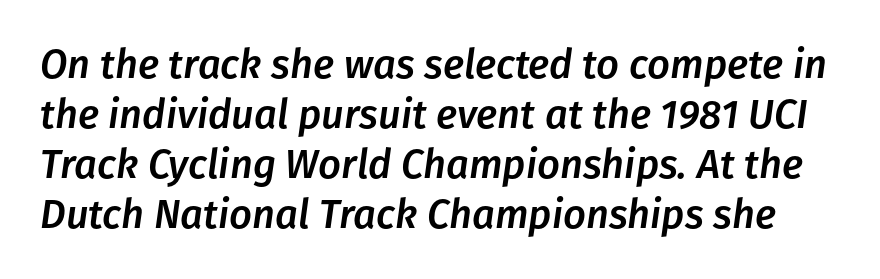
The image shows 40 px text type, italic (leaning right); set normal line spacing (1.25x), normal letter spacing, not underlined; low stroke contrast and a medium x-height.
